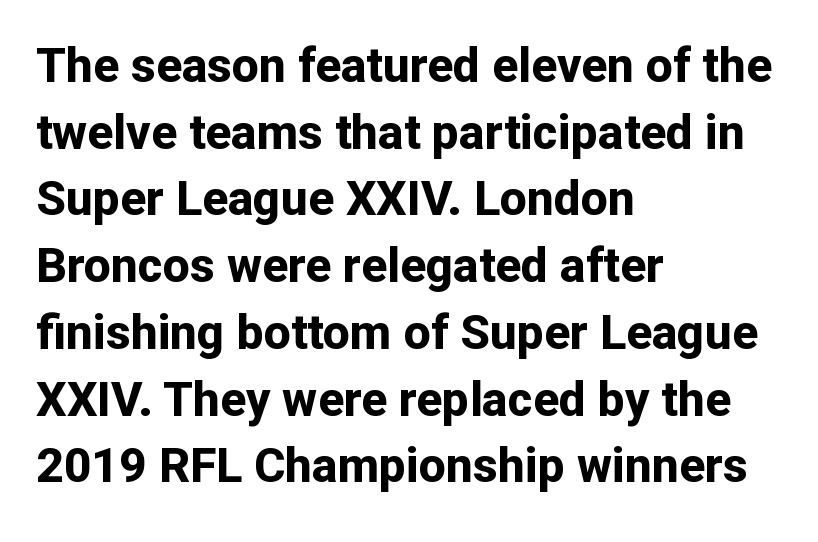
This sample has the flowing, uneven cadence of proportional lettering. Spacing between characters is what you'd get straight out of the box. The lines are quadded left. Designer's note — italics off, roman on. On the weight axis this lands at bold, roughly 700.
